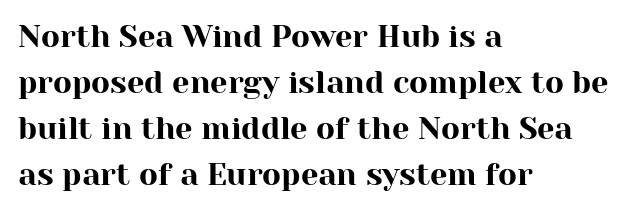
The image shows 31 px serif type, upright; set left-aligned, normal line spacing (1.48x), normal letter spacing, not underlined; high stroke contrast and a medium x-height.
